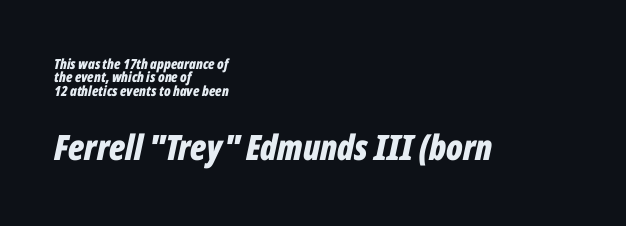
The image shows 35 px bold, condensed type, italic (leaning right); set left-aligned, tight line spacing (0.96x), normal letter spacing, not underlined; the second (bottom) block is 2.5x larger; low stroke contrast and a medium x-height.
